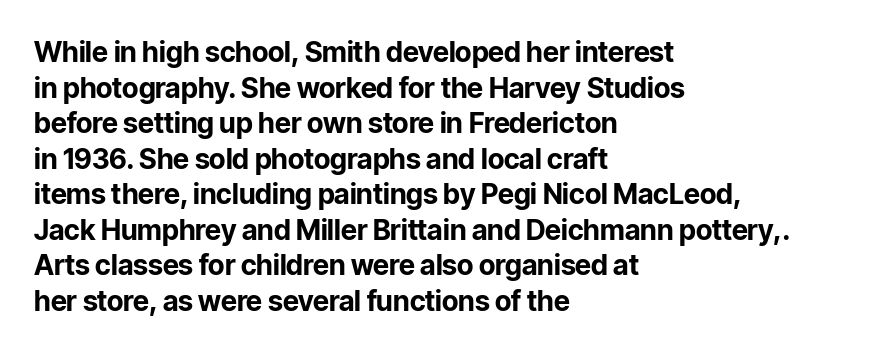
The image shows 28 px bold sans-serif type, upright; set left-aligned, normal line spacing (1.27x), normal letter spacing, not underlined; low stroke contrast and a medium x-height.
